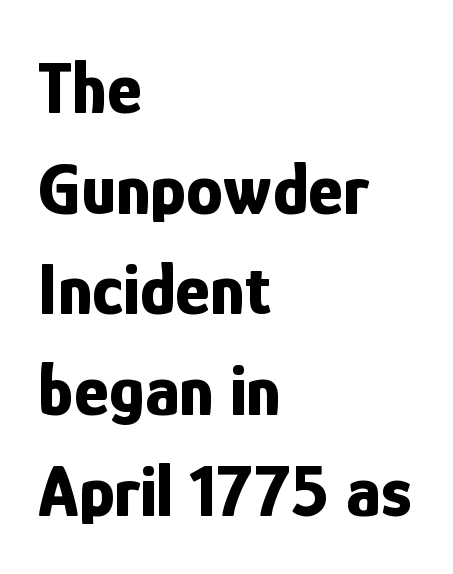
Q: Is the text bold? A: Yes.
Q: Is the text italic (slanted)? A: No, it is upright.
Q: Is the typeface a serif or a sans-serif typeface? A: Sans-serif.
Q: Is the text underlined? A: No.
Q: How is the paragraph aligned? A: Left-aligned.
Q: Is the spacing between letters normal or unusually wide? A: Normal.
Q: Is the spacing between lines tight, normal or loose? A: Normal.
Q: Width (condensed, normal, or wide)? A: Condensed.
Q: Stroke contrast? A: Low.
Q: x-height? A: Medium.
Q: Monospaced? A: No.
